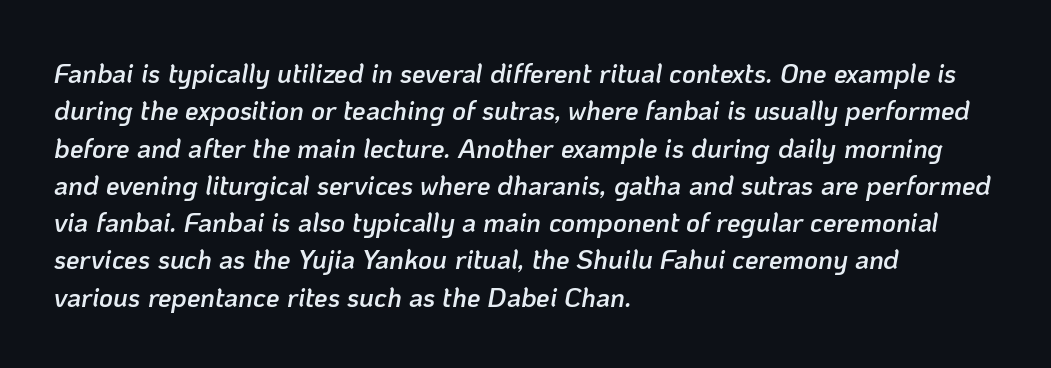
The image shows 27 px text type, italic (leaning right); set left-aligned, normal line spacing (1.38x), normal letter spacing, not underlined.
